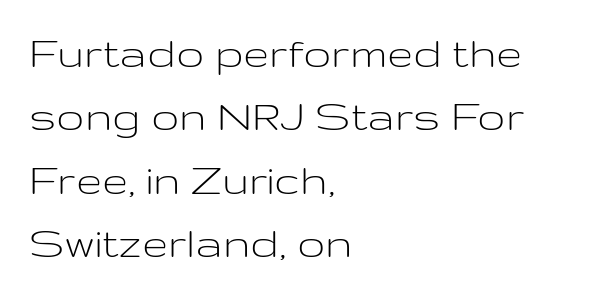
Serif or sans? Sans — the stroke terminals are bare. Proportional: the letters do not fall into vertical columns. The rag falls on the right side of this text block. Any mark beneath the type? The region is blank. Nope, not italic — everything's standing straight.
